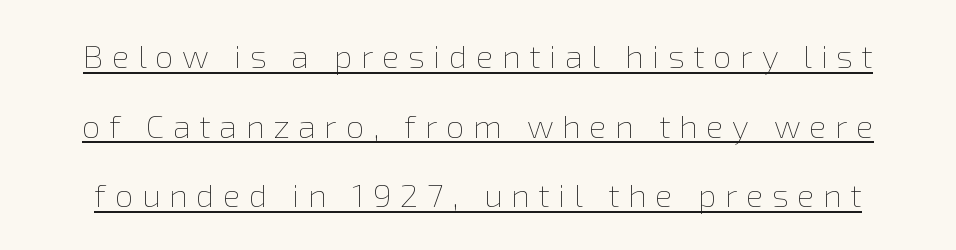
Q: Is the text bold? A: No.
Q: Is the text italic (slanted)? A: No, it is upright.
Q: Is the text underlined? A: Yes.
Q: Is the spacing between letters normal or unusually wide? A: Unusually wide.
Q: Is the spacing between lines tight, normal or loose? A: Loose.
Q: Width (condensed, normal, or wide)? A: Normal.
Q: x-height? A: Medium.
Q: Monospaced? A: No.
